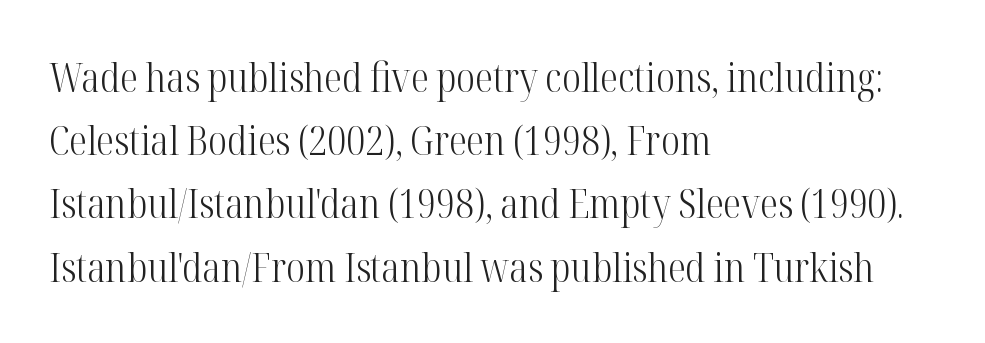
Q: Is the text bold? A: No.
Q: Is the text italic (slanted)? A: No, it is upright.
Q: Is the typeface a serif or a sans-serif typeface? A: Serif.
Q: Is the text underlined? A: No.
Q: How is the paragraph aligned? A: Left-aligned.
Q: Is the spacing between letters normal or unusually wide? A: Normal.
Q: Is the spacing between lines tight, normal or loose? A: Normal.
Q: Width (condensed, normal, or wide)? A: Condensed.
Q: Stroke contrast? A: High.
Q: x-height? A: Medium.
Q: Monospaced? A: No.
